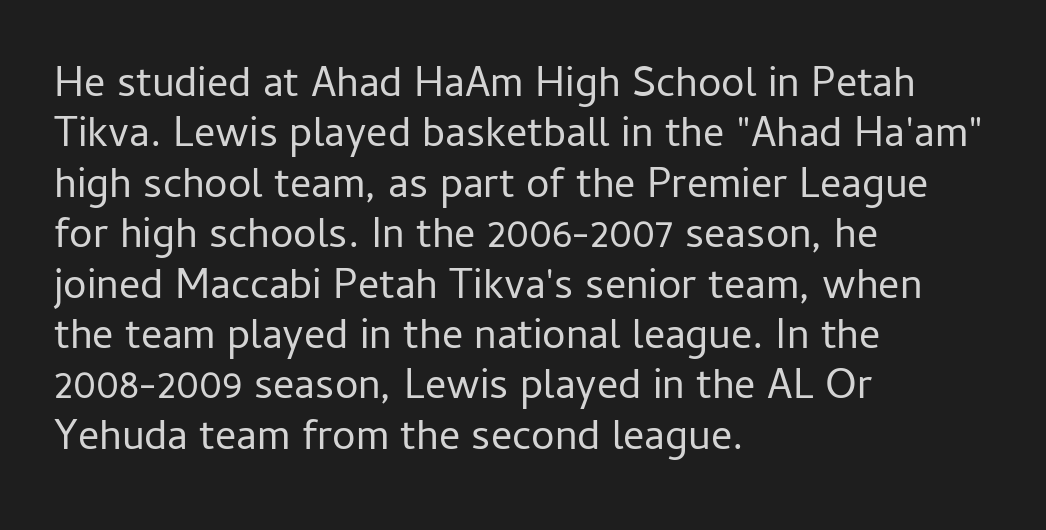
Q: Is the text bold? A: No.
Q: Is the text italic (slanted)? A: No, it is upright.
Q: Is the typeface a serif or a sans-serif typeface? A: Sans-serif.
Q: Is the text underlined? A: No.
Q: How is the paragraph aligned? A: Left-aligned.
Q: Is the spacing between letters normal or unusually wide? A: Normal.
Q: Width (condensed, normal, or wide)? A: Normal.
Q: Stroke contrast? A: Low.
Q: x-height? A: Medium.
Q: Monospaced? A: No.
